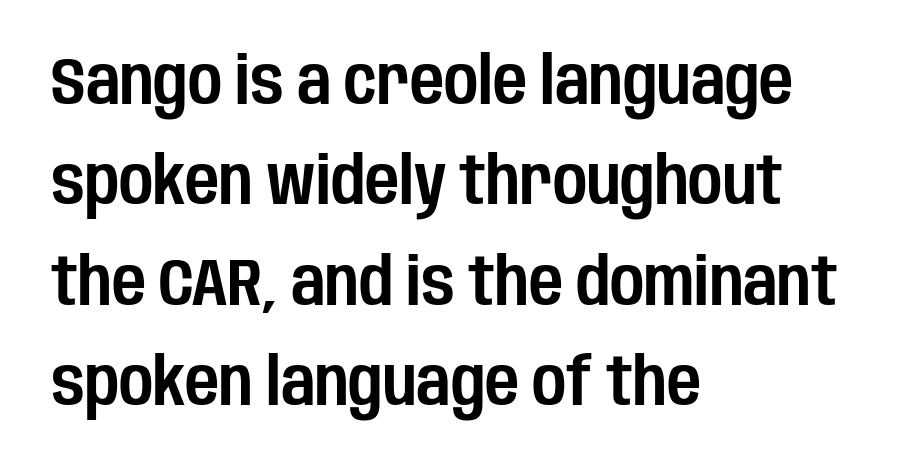
The image shows 66 px condensed sans-serif type, upright; set left-aligned, normal line spacing (1.52x), normal letter spacing, not underlined; low stroke contrast and a large x-height.
